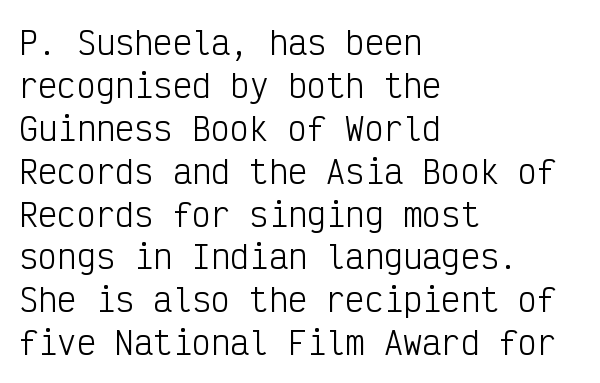
Q: Is the text bold? A: No.
Q: Is the text italic (slanted)? A: No, it is upright.
Q: Is the typeface a serif or a sans-serif typeface? A: Sans-serif.
Q: Is the text underlined? A: No.
Q: How is the paragraph aligned? A: Left-aligned.
Q: Is the spacing between letters normal or unusually wide? A: Normal.
Q: Is the spacing between lines tight, normal or loose? A: Normal.
Q: Width (condensed, normal, or wide)? A: Condensed.
Q: Stroke contrast? A: Low.
Q: x-height? A: Medium.
Q: Monospaced? A: Yes.
